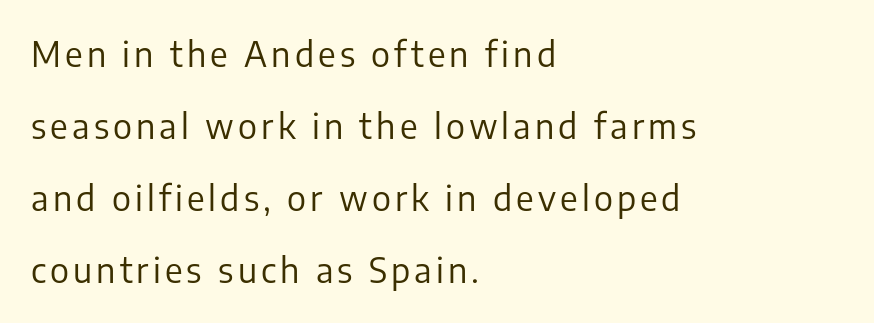
{"serif": "no", "italic": "no", "bold": "no", "weight": "regular", "width": "normal", "stroke_contrast": "low", "x_height": "medium", "monospaced": "no", "underline": "no", "align": "left", "line_spacing": "loose", "line_spacing_ratio": 2.12, "glyph_px": 34}
